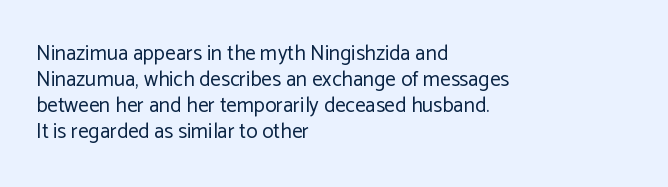
Q: Is the text bold? A: No.
Q: Is the text italic (slanted)? A: No, it is upright.
Q: Is the text underlined? A: No.
Q: How is the paragraph aligned? A: Left-aligned.
Q: Is the spacing between letters normal or unusually wide? A: Normal.
